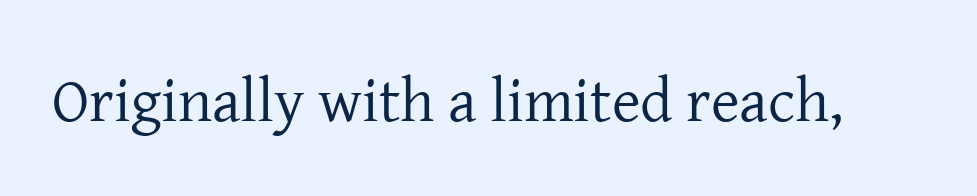
The image shows 62 px regular-weight serif type, upright; set normal letter spacing, not underlined; low stroke contrast and a medium x-height.
